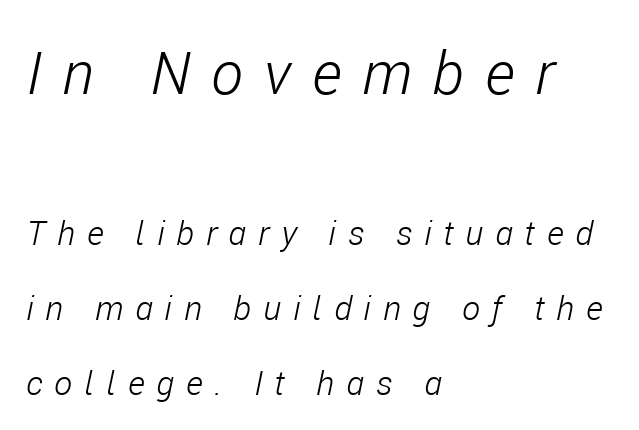
The image shows 60 px light, condensed type, italic (leaning right); set left-aligned, loose line spacing (2.2x), unusually wide letter spacing (+0.35 em), not underlined; the first (top) block is 1.76x larger; low stroke contrast and a medium x-height.
